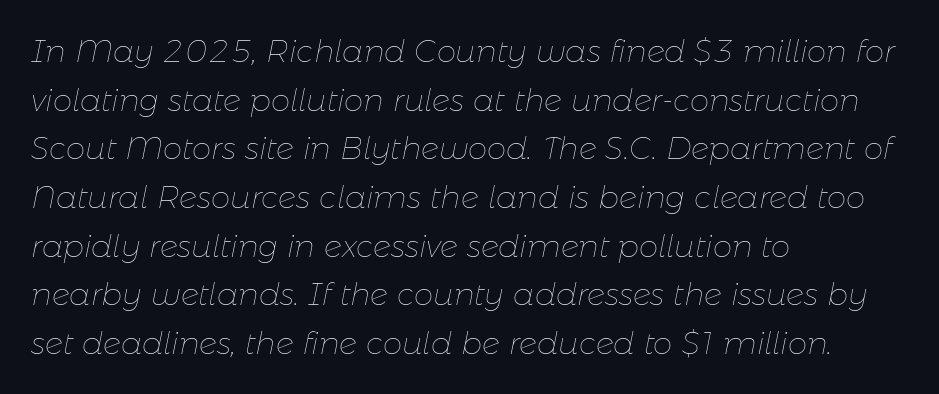
The image shows 31 px thin type, italic (leaning right); set left-aligned, normal line spacing (1.57x), normal letter spacing, not underlined; low stroke contrast and a medium x-height.
